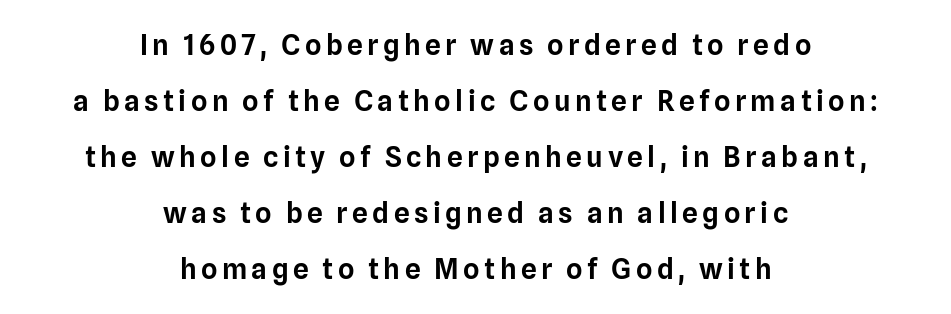
Q: Is the text italic (slanted)? A: No, it is upright.
Q: Is the typeface a serif or a sans-serif typeface? A: Sans-serif.
Q: Is the text underlined? A: No.
Q: How is the paragraph aligned? A: Centered.
Q: Is the spacing between lines tight, normal or loose? A: Loose.
Q: Width (condensed, normal, or wide)? A: Normal.
Q: Stroke contrast? A: Low.
Q: x-height? A: Medium.
Q: Monospaced? A: No.
